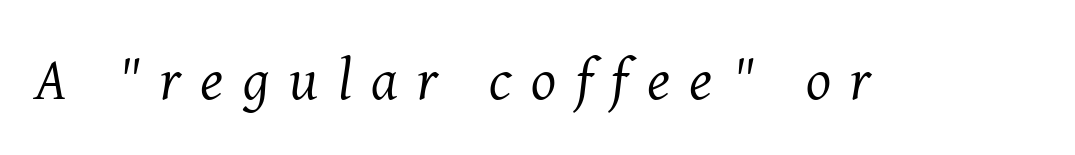
Descenders hang freely into open space. The typeface has the unassuming heft of standard copy or less. A serif font was chosen for this passage. Loose tracking; the words dissolve into strings of separated letters. Varying glyph widths throughout — classic text-font behaviour.
